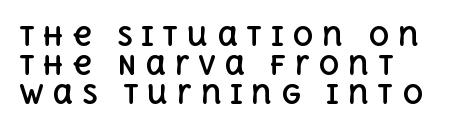
Q: Is the text bold? A: Yes.
Q: Is the text italic (slanted)? A: No, it is upright.
Q: Is the text underlined? A: No.
Q: How is the paragraph aligned? A: Left-aligned.
Q: Is the spacing between letters normal or unusually wide? A: Unusually wide.
Q: Is the spacing between lines tight, normal or loose? A: Tight.
